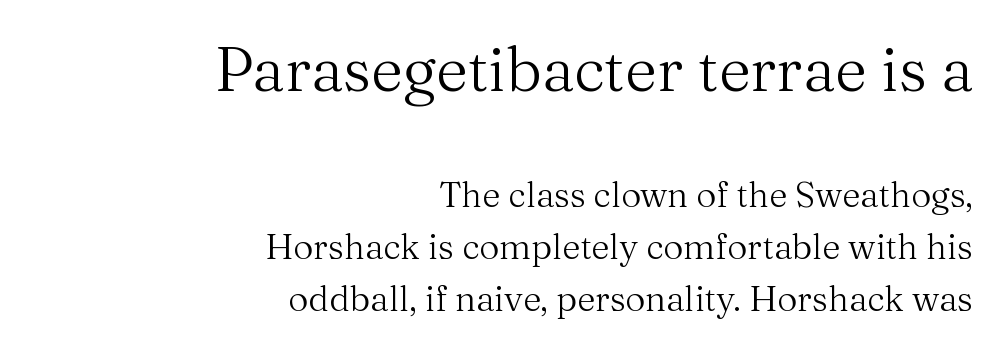
Think of a printed novel: that variable character pitch is what you see here. The paragraph shown leans on its right margin. The tracking reads as untouched default to a designer's eye. The letters stand straight up with perfectly vertical stems. Successive baselines arrive at the customary interval.
